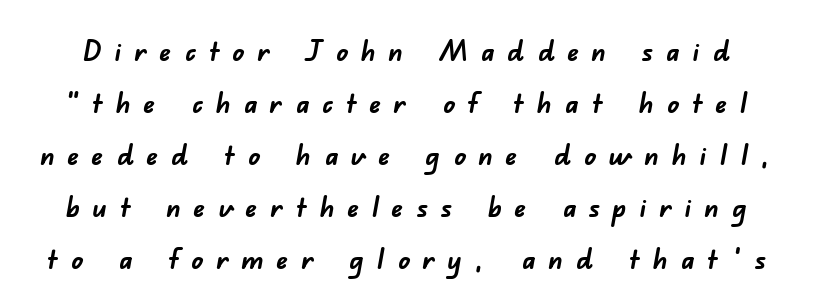
Display-style spreading of the glyphs; the letterfit is very open. Just letters on the line, the space beneath them empty. These lines are rendered in a variable-pitch font. The strokes are fattened all the way to bold. Serifs: no, the terminals of the letterforms are clean.
